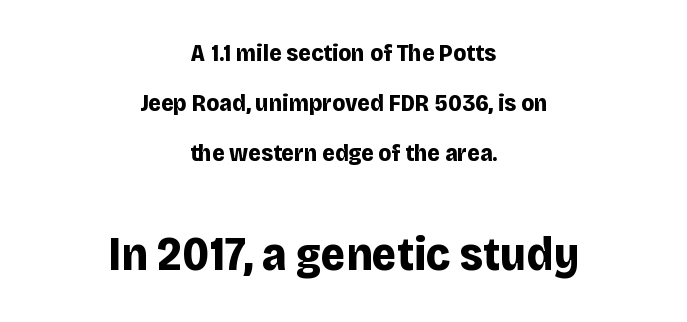
The image shows 47 px bold sans-serif type, upright; set centered, loose line spacing (2.09x), normal letter spacing, not underlined; the second (bottom) block is 1.96x larger; low stroke contrast and a large x-height.
